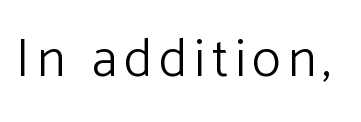
The image shows 54 px light sans-serif type, upright; set not underlined; low stroke contrast and a medium x-height.
